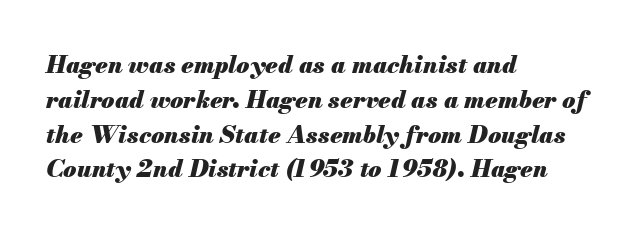
{"italic": "yes", "lean": "right", "slant_degrees": 13, "bold": "yes", "underline": "no", "align": "left", "line_spacing": "normal", "line_spacing_ratio": 1.45, "letter_spacing": "normal", "letter_spacing_em": 0.0, "glyph_px": 24}
